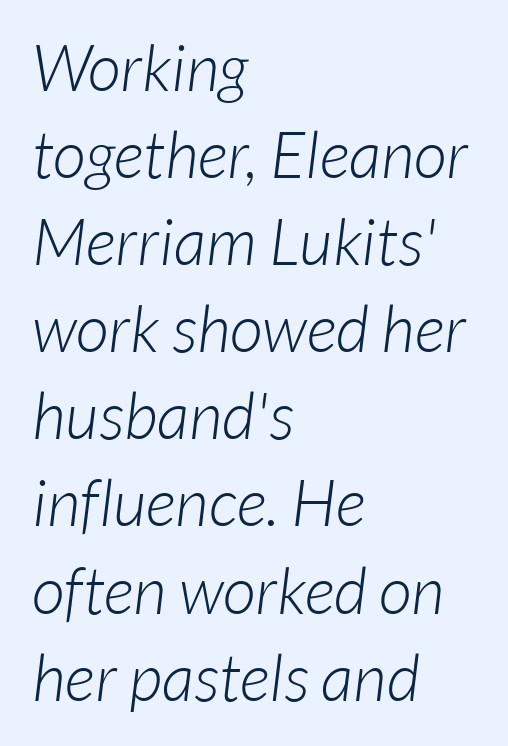
Q: Is the text bold? A: No.
Q: Is the typeface a serif or a sans-serif typeface? A: Sans-serif.
Q: Is the text underlined? A: No.
Q: How is the paragraph aligned? A: Left-aligned.
Q: Is the spacing between letters normal or unusually wide? A: Normal.
Q: Is the spacing between lines tight, normal or loose? A: Normal.
Q: Width (condensed, normal, or wide)? A: Normal.
Q: Stroke contrast? A: Low.
Q: x-height? A: Medium.
Q: Monospaced? A: No.
